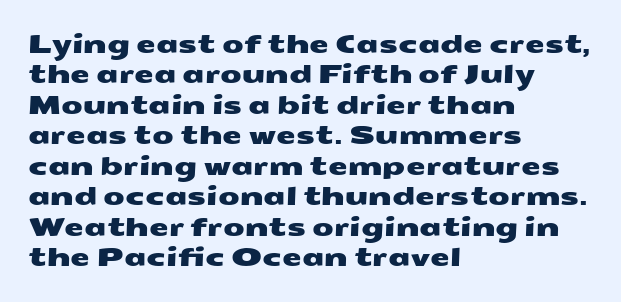
The image shows 25 px text type; set left-aligned, line spacing 1.22x, normal letter spacing, not underlined.
